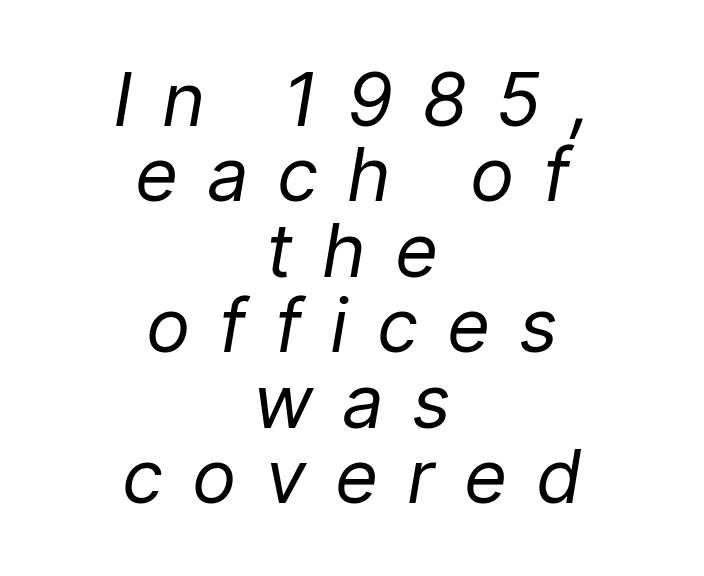
{"italic": "yes", "lean": "right", "slant_degrees": 9, "bold": "no", "weight": "regular", "width": "normal", "stroke_contrast": "low", "x_height": "medium", "monospaced": "no", "underline": "no", "align": "center", "line_spacing": "tight", "line_spacing_ratio": 1.02, "letter_spacing": "wide", "letter_spacing_em": 0.39, "glyph_px": 74}
